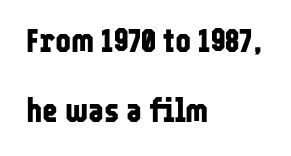
Serifs: no, the terminals of the letterforms are clean. Compared with a centered layout, this one pins lines to the left instead. The specimen omits any rule beneath the text block's lines. Posture: straight, roman, zero tilt. The face used here is proportionally spaced, like ordinary book or web type.
